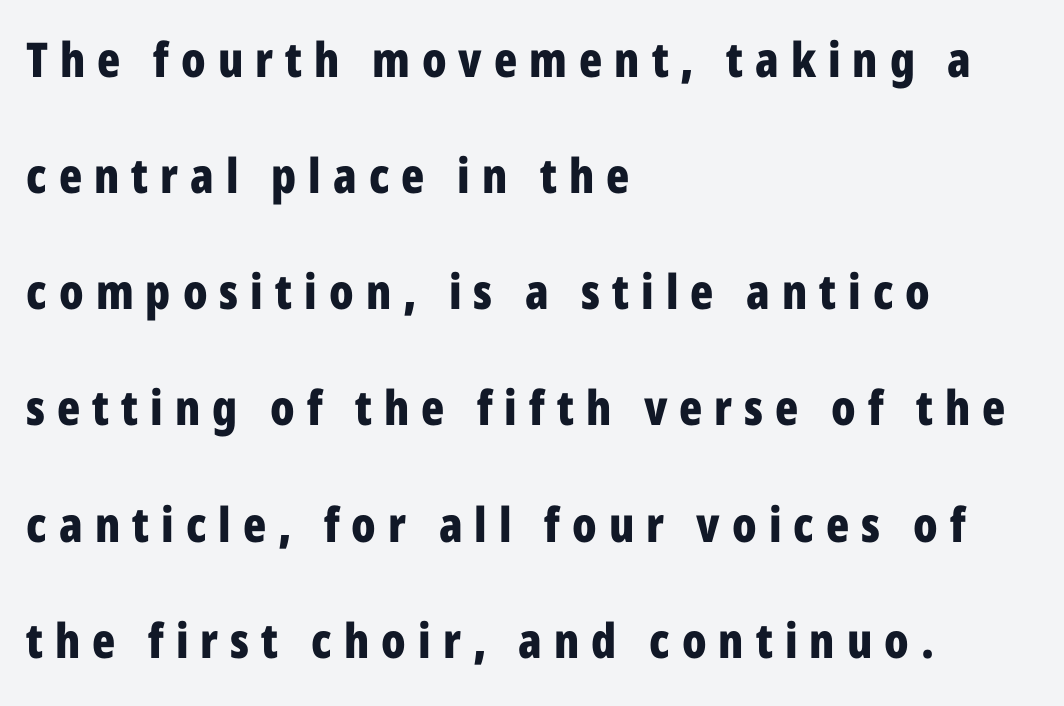
The image shows 48 px bold, condensed sans-serif type, upright; set left-aligned, loose line spacing (2.42x), unusually wide letter spacing (+0.25 em), not underlined; low stroke contrast and a medium x-height.
